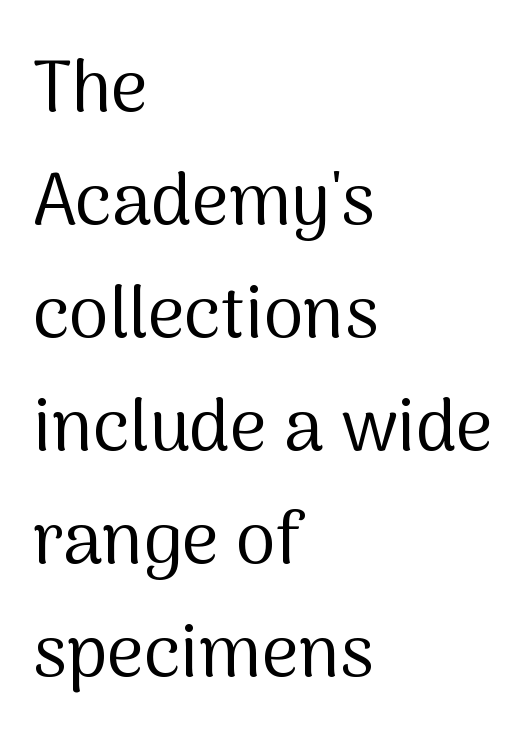
The image shows 72 px regular-weight sans-serif type, upright; set left-aligned, normal line spacing (1.57x), normal letter spacing, not underlined; medium stroke contrast and a medium x-height.
